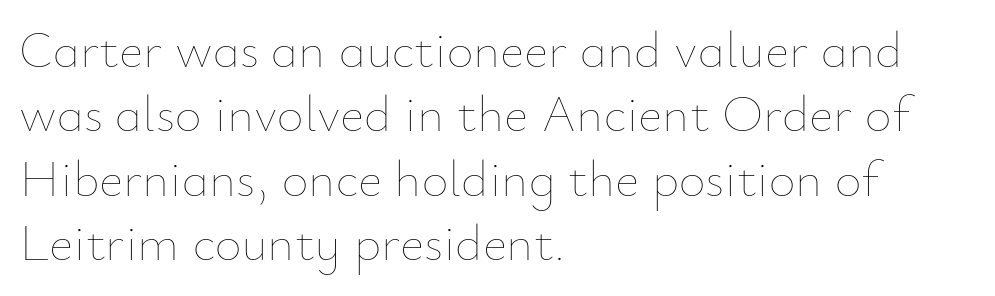
Q: Is the text bold? A: No.
Q: Is the text italic (slanted)? A: No, it is upright.
Q: Is the text underlined? A: No.
Q: How is the paragraph aligned? A: Left-aligned.
Q: Is the spacing between letters normal or unusually wide? A: Normal.
Q: Width (condensed, normal, or wide)? A: Normal.
Q: Stroke contrast? A: Low.
Q: x-height? A: Small.
Q: Monospaced? A: No.
